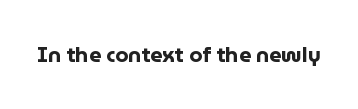
The letterforms sit shoulder to shoulder at normal distance. These lines were composed using upright roman letters. Check the space under the baseline: it is left empty. The sample has been set heavy, in full bold.
